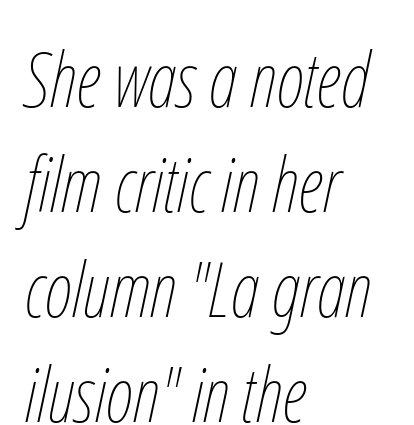
There's an unmistakable incline to the writing here. Honestly, the row spacing looks completely unremarkable. How are the letters spaced? Ordinarily, with no added tracking. The paragraph has a hard left edge and a soft right edge. A bare baseline throughout the passage.
